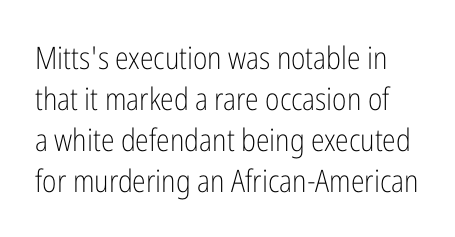
Q: Is the text bold? A: No.
Q: Is the text italic (slanted)? A: No, it is upright.
Q: Is the typeface a serif or a sans-serif typeface? A: Sans-serif.
Q: Is the text underlined? A: No.
Q: Is the spacing between letters normal or unusually wide? A: Normal.
Q: Is the spacing between lines tight, normal or loose? A: Normal.
Q: Width (condensed, normal, or wide)? A: Condensed.
Q: Stroke contrast? A: Low.
Q: x-height? A: Medium.
Q: Monospaced? A: No.
